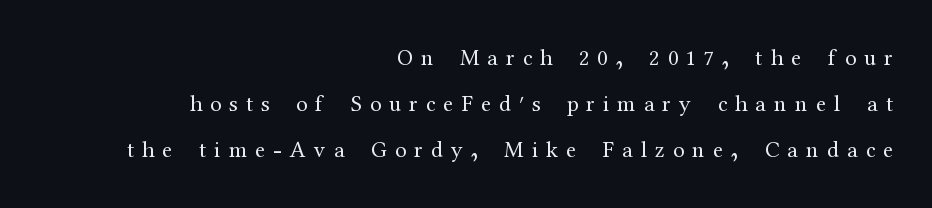
{"italic": "no", "bold": "no", "underline": "no", "align": "right", "line_spacing": "loose", "line_spacing_ratio": 2.0, "letter_spacing": "wide", "letter_spacing_em": 0.35, "glyph_px": 23}
